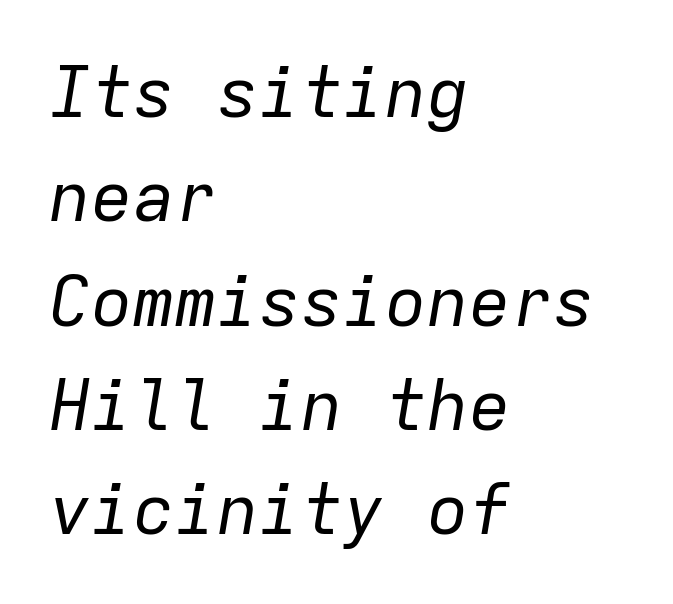
The image shows 70 px regular-weight type, italic (leaning right), monospaced; set left-aligned, normal line spacing (1.49x), normal letter spacing, not underlined; low stroke contrast and a medium x-height.
